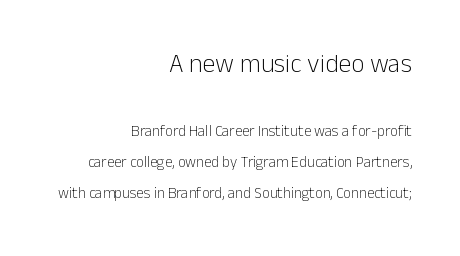
{"italic": "no", "bold": "no", "underline": "no", "align": "right", "line_spacing": "loose", "line_spacing_ratio": 2.06, "letter_spacing": "normal", "letter_spacing_em": 0.0, "larger_block": "first", "size_ratio": 1.73, "glyph_px": 26}
